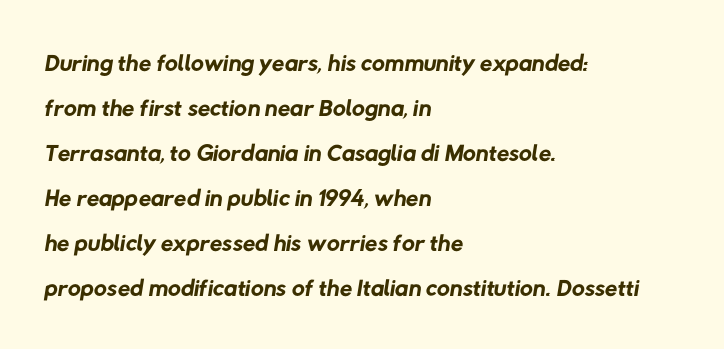
The image shows 36 px regular-weight sans-serif type; set left-aligned, normal line spacing (1.25x), normal letter spacing, not underlined; low stroke contrast and a medium x-height.
